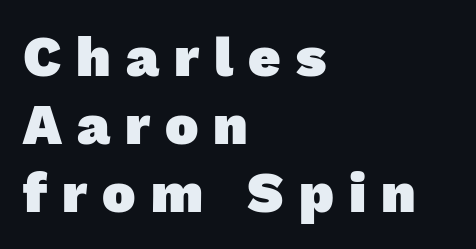
Stroke thickness is high; the sample reads as a true bold. The letters carry no serifs — their stems end cleanly without finishing strokes. This rendering features lettering with no underline. Spacing verdict: proportional, widths tailored to each character. Each word looks stretched out because of the extra space between its letters. Each line starts at the same left margin while the right side varies.
